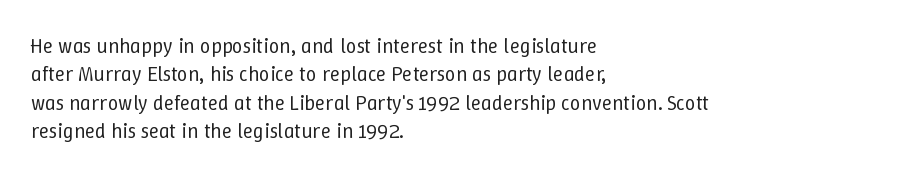
Q: Is the text bold? A: No.
Q: Is the text italic (slanted)? A: No, it is upright.
Q: Is the text underlined? A: No.
Q: How is the paragraph aligned? A: Left-aligned.
Q: Is the spacing between letters normal or unusually wide? A: Normal.
Q: Is the spacing between lines tight, normal or loose? A: Normal.
